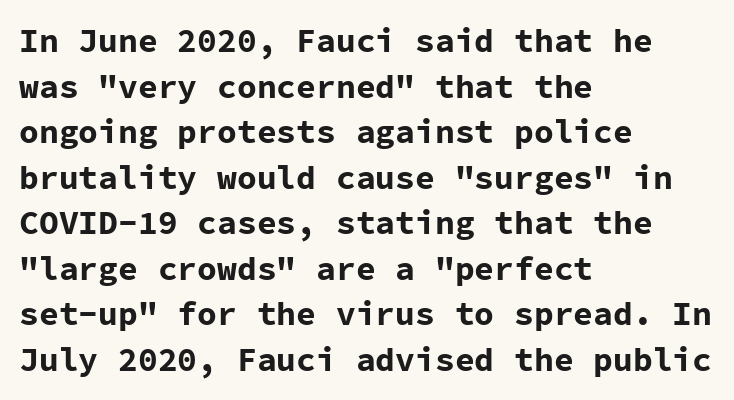
Q: Is the text bold? A: Yes.
Q: Is the text italic (slanted)? A: No, it is upright.
Q: Is the typeface a serif or a sans-serif typeface? A: Sans-serif.
Q: Is the text underlined? A: No.
Q: How is the paragraph aligned? A: Left-aligned.
Q: Is the spacing between letters normal or unusually wide? A: Normal.
Q: Is the spacing between lines tight, normal or loose? A: Normal.
Q: Width (condensed, normal, or wide)? A: Normal.
Q: Stroke contrast? A: Low.
Q: x-height? A: Medium.
Q: Monospaced? A: Yes.
